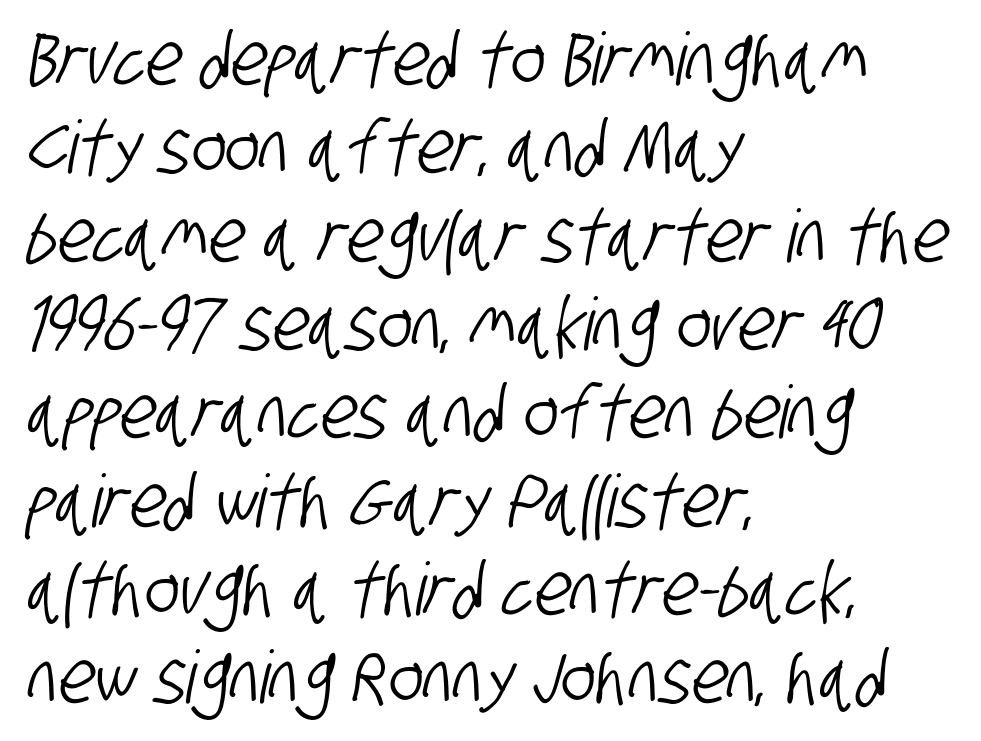
The image shows 73 px condensed sans-serif type; set left-aligned, line spacing 1.21x, normal letter spacing, not underlined; low stroke contrast and a large x-height.
